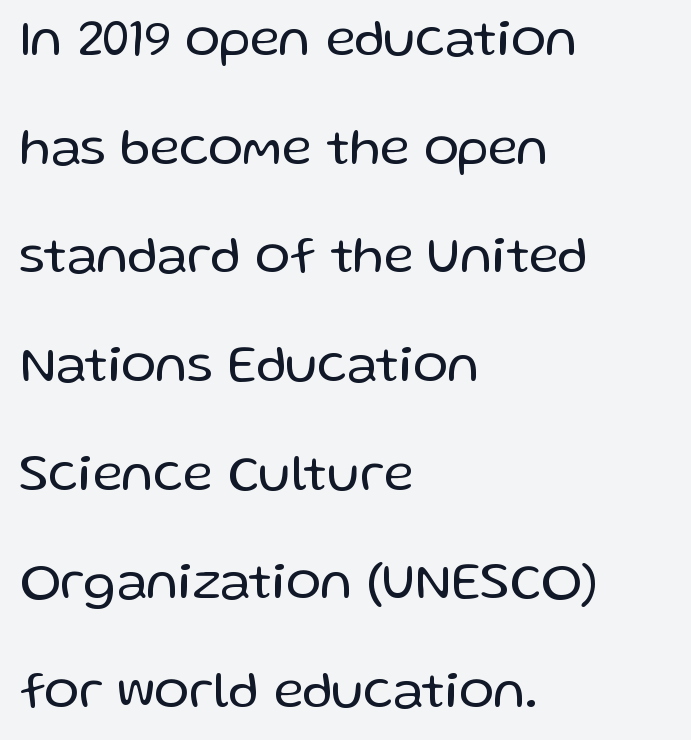
{"serif": "no", "italic": "no", "bold": "no", "weight": "regular", "width": "normal", "stroke_contrast": "low", "x_height": "medium", "monospaced": "no", "underline": "no", "align": "left", "line_spacing": "loose", "line_spacing_ratio": 2.09, "letter_spacing": "normal", "letter_spacing_em": 0.0, "glyph_px": 52}
